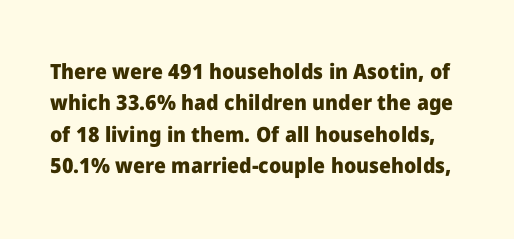
Q: Is the text bold? A: Yes.
Q: Is the text italic (slanted)? A: No, it is upright.
Q: Is the text underlined? A: No.
Q: Is the spacing between letters normal or unusually wide? A: Normal.
Q: Is the spacing between lines tight, normal or loose? A: Normal.
